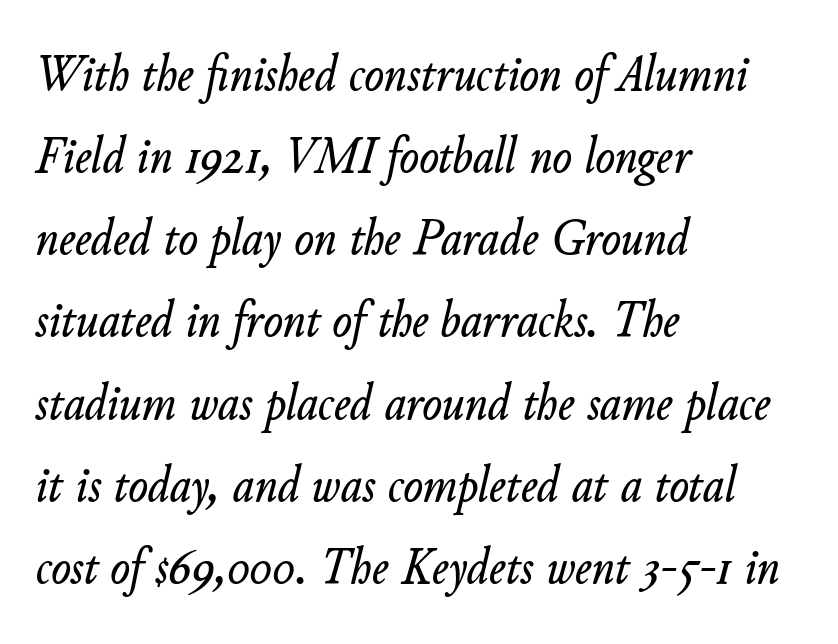
{"italic": "yes", "lean": "right", "slant_degrees": 11, "width": "normal", "stroke_contrast": "low", "x_height": "small", "monospaced": "no", "underline": "no", "align": "left", "line_spacing": "normal", "line_spacing_ratio": 1.58, "letter_spacing": "normal", "letter_spacing_em": 0.0, "glyph_px": 52}
